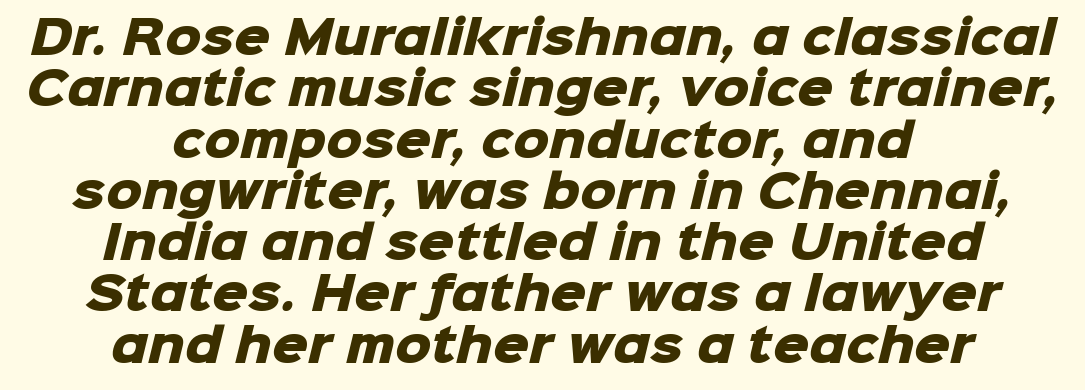
{"serif": "no", "bold": "yes", "weight": "heavy", "width": "normal", "stroke_contrast": "low", "x_height": "medium", "monospaced": "no", "underline": "no", "align": "center", "line_spacing": "tight", "line_spacing_ratio": 1.14, "letter_spacing": "normal", "letter_spacing_em": 0.0, "glyph_px": 45}
